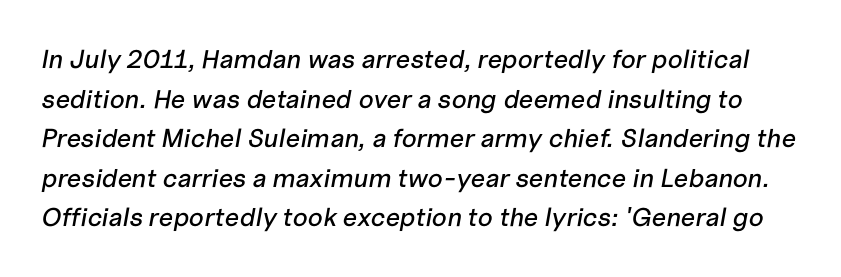
Q: Is the text italic (slanted)? A: Yes, it leans right by about 10 degrees.
Q: Is the text underlined? A: No.
Q: Is the spacing between letters normal or unusually wide? A: Normal.
Q: Is the spacing between lines tight, normal or loose? A: Normal.
